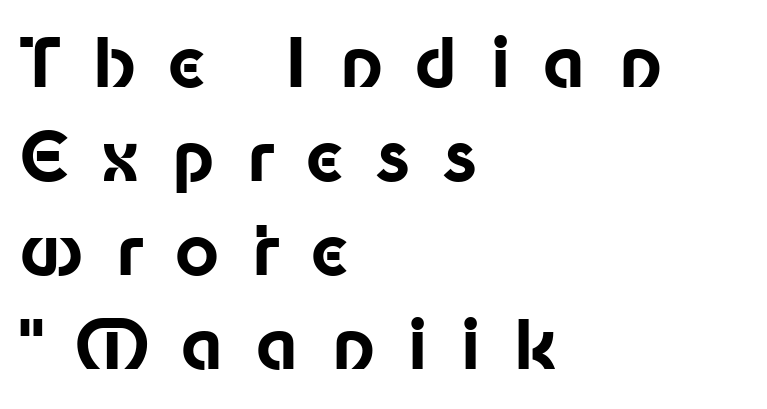
The image shows 68 px bold sans-serif type, upright; set left-aligned, normal line spacing (1.38x), unusually wide letter spacing (+0.47 em), not underlined; low stroke contrast and a medium x-height.
